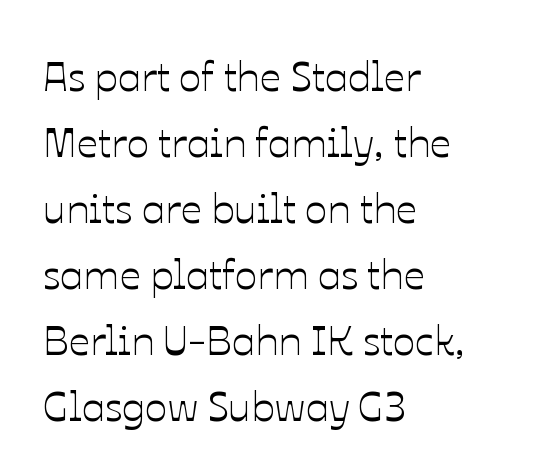
How would I describe the line gaps? Plain and ordinary. Any mark beneath the type? The region is blank. Left-aligned paragraph, ragged on the right. Nope, not italic — everything's standing straight. This sample uses plain, unmodified letter spacing. The rendering uses natural spacing where letterforms have individual widths.
